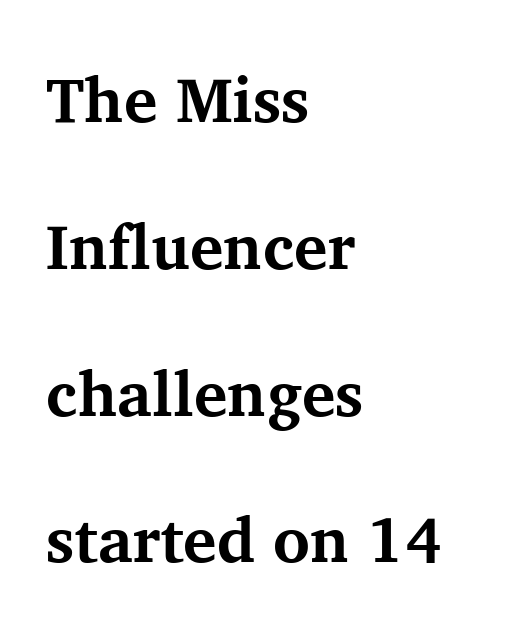
The image shows 63 px bold serif type, upright; set left-aligned, loose line spacing (2.33x), normal letter spacing, not underlined; medium stroke contrast and a medium x-height.
